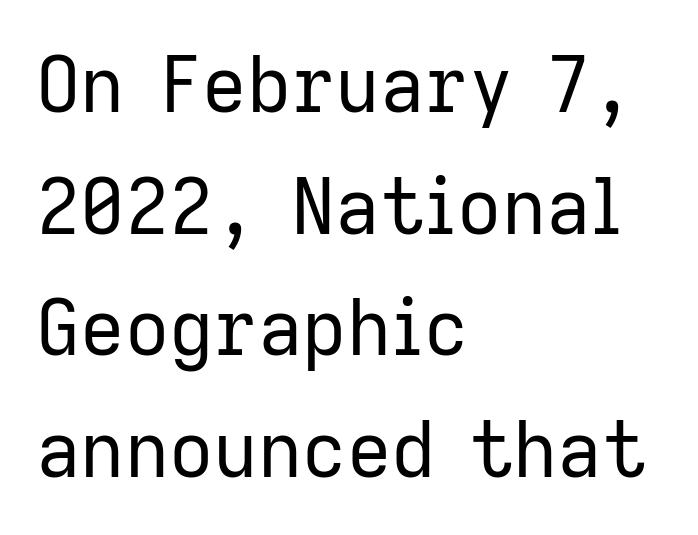
The image shows 77 px regular-weight sans-serif type, upright; set left-aligned, normal line spacing (1.58x), normal letter spacing, not underlined; low stroke contrast and a medium x-height.
